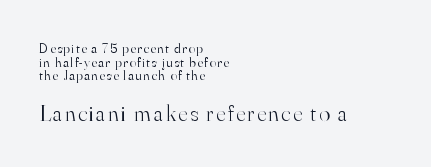
Leading: reduced. Notice how the stems are strictly vertical — no italics here. The passage shown is not underscored anywhere. The strokes carry an ordinary text weight at most.
